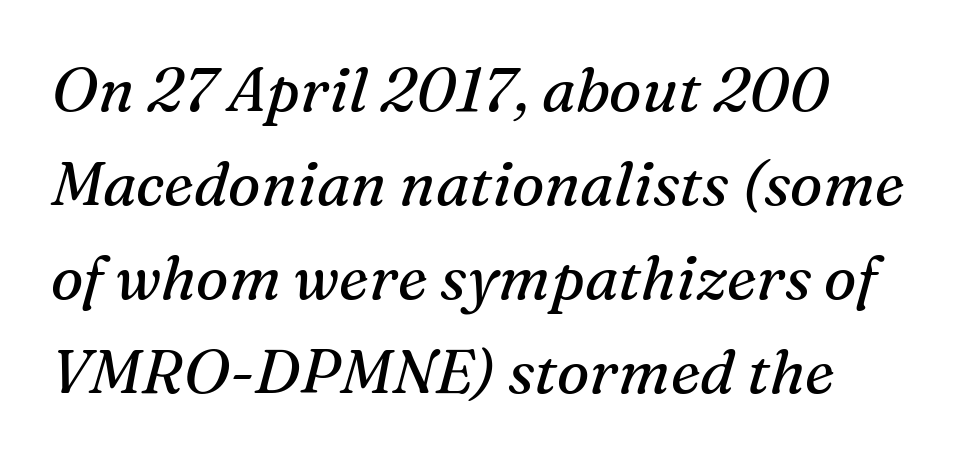
{"serif": "yes", "italic": "yes", "lean": "right", "slant_degrees": 16, "bold": "no", "weight": "regular", "width": "normal", "stroke_contrast": "medium", "x_height": "medium", "monospaced": "no", "underline": "no", "align": "left", "line_spacing": "normal", "line_spacing_ratio": 1.54, "letter_spacing": "normal", "letter_spacing_em": 0.0, "glyph_px": 61}
